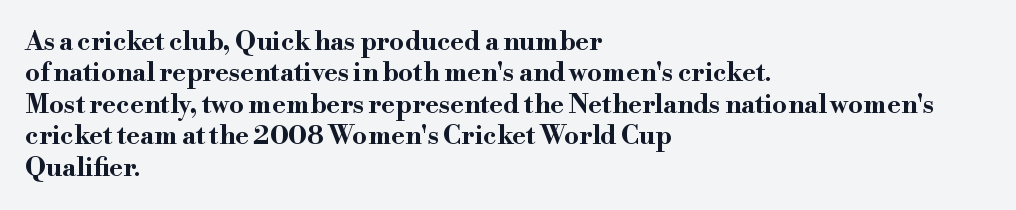
Posture: straight, roman, zero tilt. A student would call this left alignment; a typographer would say flush left, rag right. Rule under the text: the space is simply empty. Between one letter and the next there's only the usual sliver of space. Plenty of ink on the page — the face is bold.
